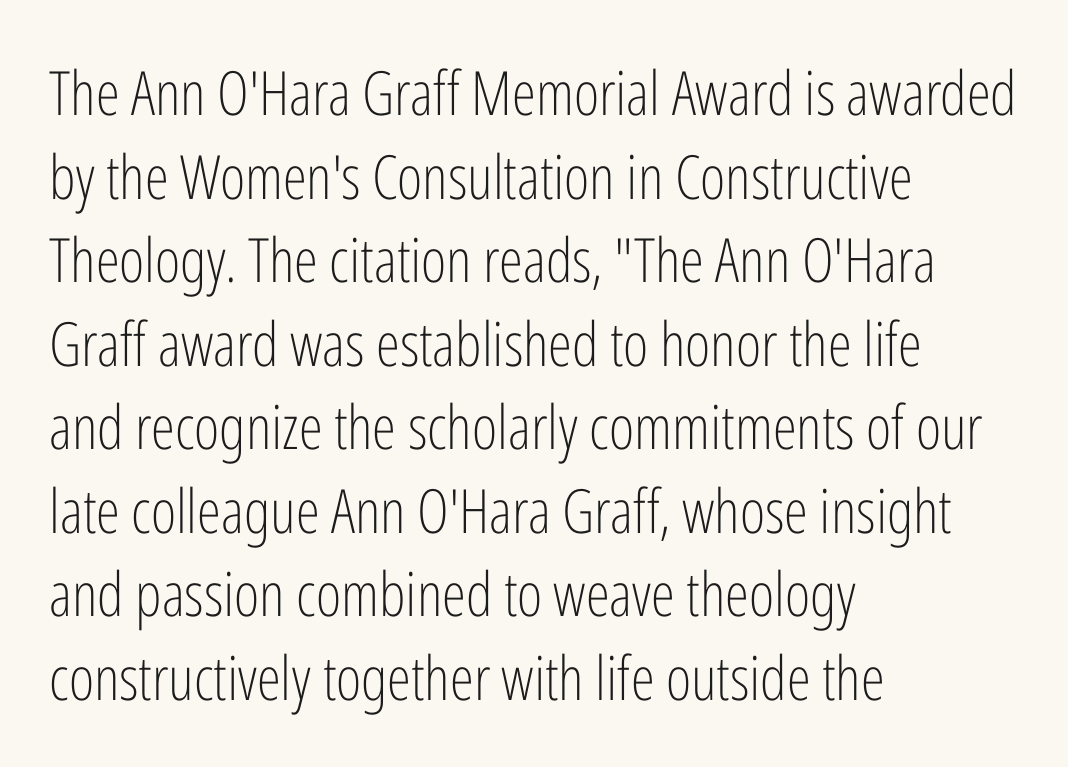
The image shows 61 px light, condensed sans-serif type, upright; set left-aligned, normal line spacing (1.37x), normal letter spacing, not underlined; low stroke contrast and a medium x-height.
